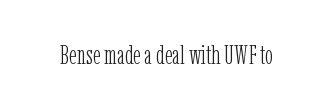
{"italic": "no", "bold": "no", "underline": "no", "letter_spacing": "normal", "letter_spacing_em": 0.0, "glyph_px": 27}
